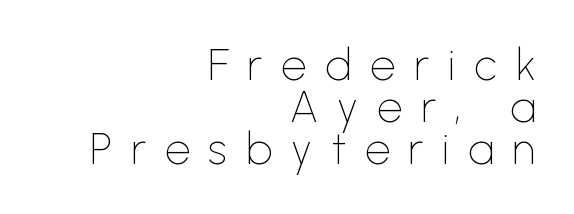
{"serif": "no", "italic": "no", "bold": "no", "weight": "thin", "width": "normal", "stroke_contrast": "low", "x_height": "medium", "monospaced": "no", "underline": "no", "align": "right", "line_spacing": "tight", "line_spacing_ratio": 0.96, "letter_spacing": "wide", "letter_spacing_em": 0.43, "glyph_px": 44}
